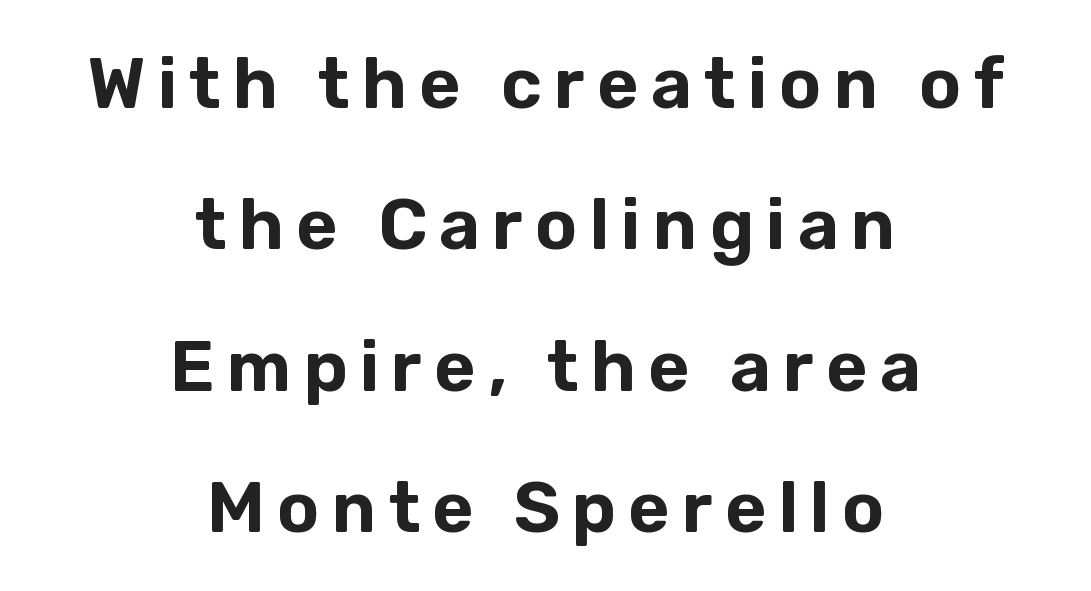
{"serif": "no", "italic": "no", "width": "normal", "stroke_contrast": "low", "x_height": "medium", "monospaced": "no", "underline": "no", "align": "center", "line_spacing": "loose", "line_spacing_ratio": 1.99, "glyph_px": 71}
